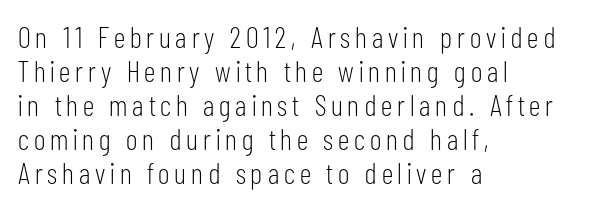
The image shows 30 px light, condensed sans-serif type, upright; set left-aligned, tight line spacing (1.13x), not underlined; low stroke contrast and a medium x-height.
